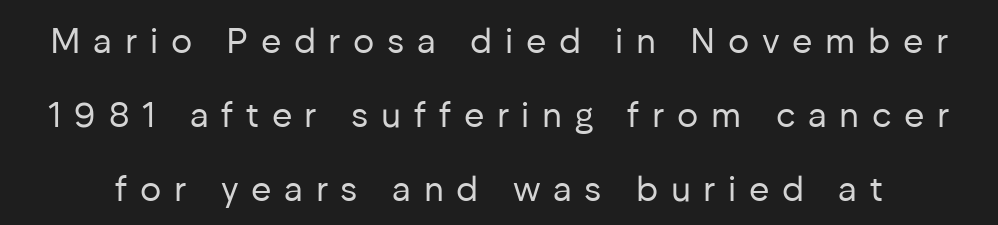
The image shows 35 px regular-weight sans-serif type, upright; set loose line spacing (2.11x), unusually wide letter spacing (+0.36 em), not underlined; low stroke contrast and a medium x-height.
